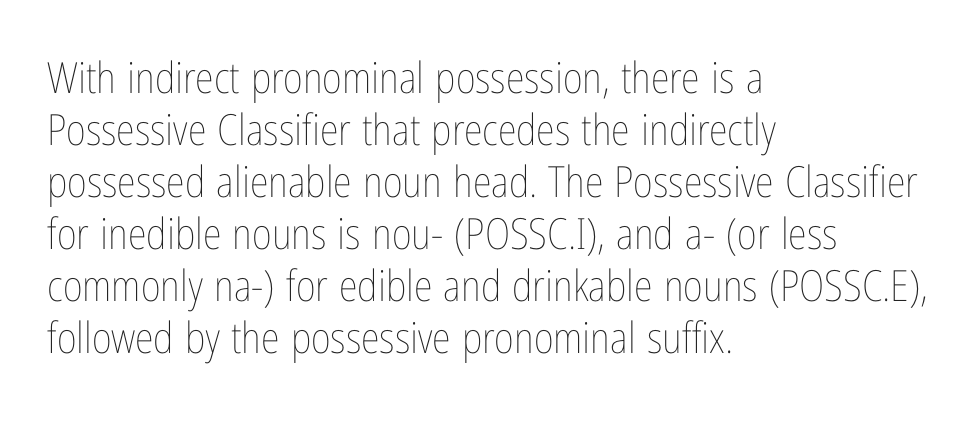
The baseline area is clear. Do the characters align in a grid? No, the font is proportional. Stem width sits at or under what a default text font uses. It's the straight-up-and-down kind of type.
